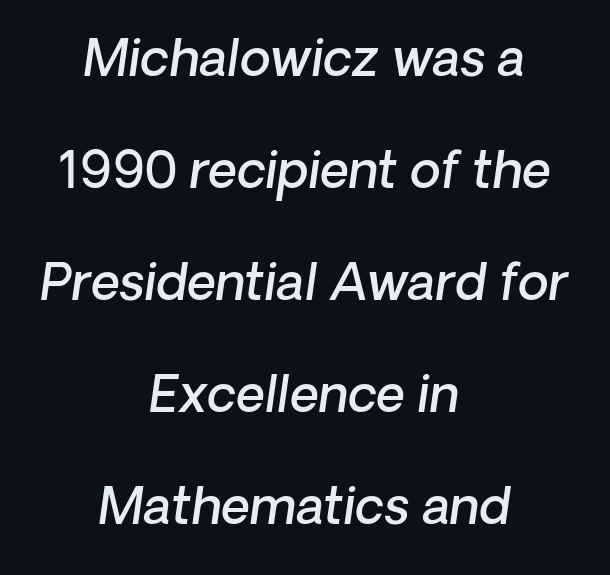
The image shows 50 px semibold type, italic (leaning right); set centered, loose line spacing (2.24x), normal letter spacing, not underlined; low stroke contrast and a medium x-height.
